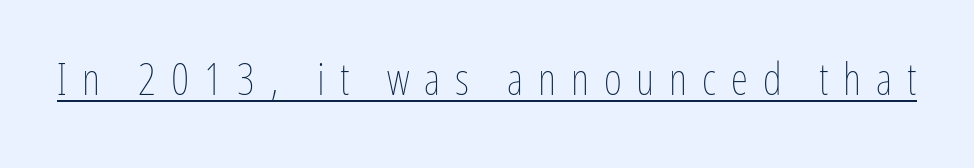
{"italic": "no", "bold": "no", "weight": "thin", "width": "condensed", "stroke_contrast": "low", "x_height": "medium", "monospaced": "no", "underline": "yes", "letter_spacing": "wide", "letter_spacing_em": 0.34, "glyph_px": 44}
